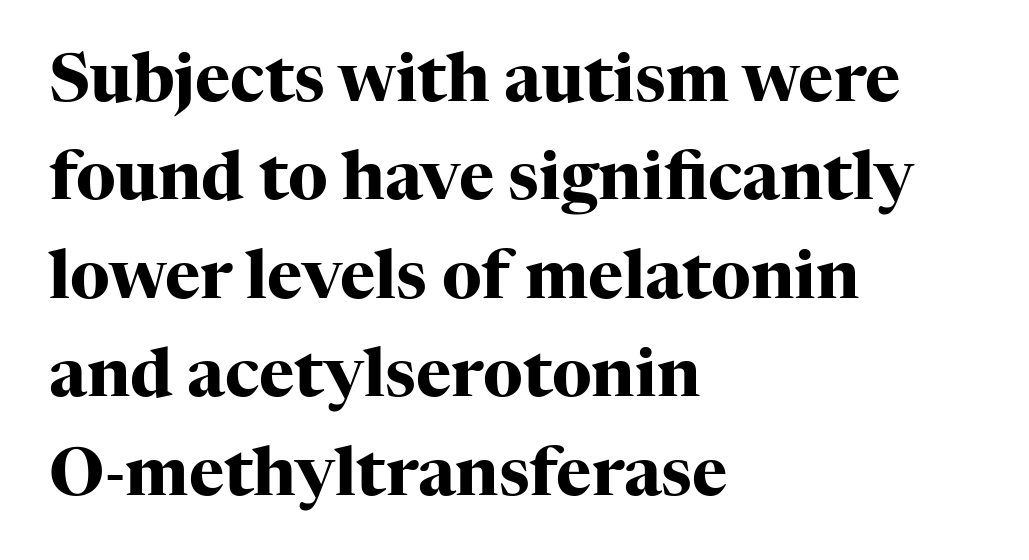
Varying glyph widths throughout — classic text-font behaviour. This is heavy type, rendered in bold. Quick note: underline off. The lettering holds an erect, upright posture throughout.
